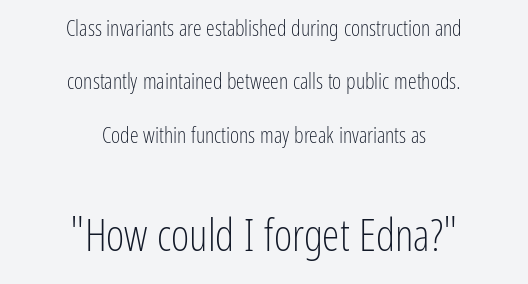
Q: Is the text bold? A: No.
Q: Is the text italic (slanted)? A: No, it is upright.
Q: Is the typeface a serif or a sans-serif typeface? A: Sans-serif.
Q: Is the text underlined? A: No.
Q: How is the paragraph aligned? A: Centered.
Q: Is the spacing between letters normal or unusually wide? A: Normal.
Q: Is the spacing between lines tight, normal or loose? A: Loose.
Q: Which block of text is set in a larger size, the first (top) or the second (bottom)? A: The second (bottom) one.
Q: Width (condensed, normal, or wide)? A: Condensed.
Q: Stroke contrast? A: Low.
Q: x-height? A: Medium.
Q: Monospaced? A: No.
